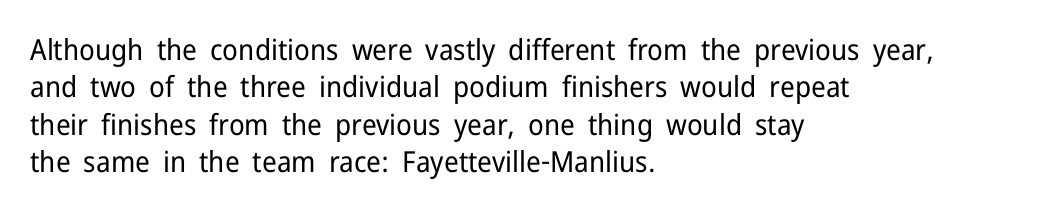
Q: Is the text bold? A: No.
Q: Is the text italic (slanted)? A: No, it is upright.
Q: Is the typeface a serif or a sans-serif typeface? A: Sans-serif.
Q: Is the text underlined? A: No.
Q: How is the paragraph aligned? A: Left-aligned.
Q: Is the spacing between letters normal or unusually wide? A: Normal.
Q: Is the spacing between lines tight, normal or loose? A: Normal.
Q: Width (condensed, normal, or wide)? A: Normal.
Q: Stroke contrast? A: Low.
Q: x-height? A: Medium.
Q: Monospaced? A: No.
